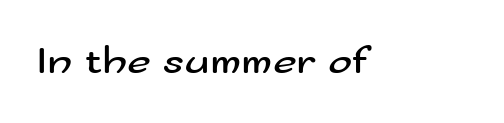
The image shows 41 px regular-weight, wide sans-serif type, upright; set normal letter spacing, not underlined; medium stroke contrast and a small x-height.
